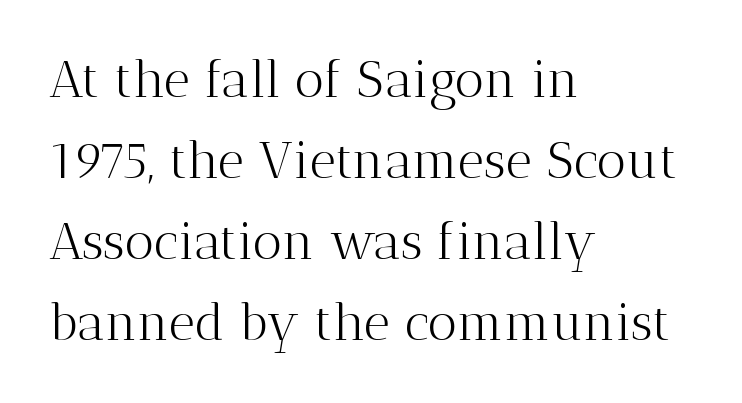
Q: Is the text bold? A: No.
Q: Is the text italic (slanted)? A: No, it is upright.
Q: Is the typeface a serif or a sans-serif typeface? A: Serif.
Q: Is the text underlined? A: No.
Q: How is the paragraph aligned? A: Left-aligned.
Q: Is the spacing between letters normal or unusually wide? A: Normal.
Q: Is the spacing between lines tight, normal or loose? A: Normal.
Q: Width (condensed, normal, or wide)? A: Normal.
Q: Stroke contrast? A: Medium.
Q: x-height? A: Medium.
Q: Monospaced? A: No.
